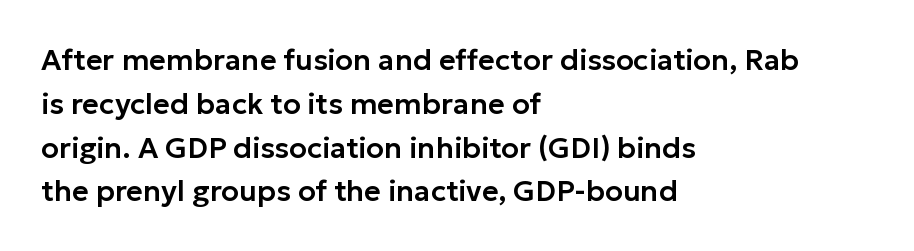
The rag falls on the right side of this text block. Is there any slant? The stems are plumb. These lines are rendered in a variable-pitch font. The block of text has a typical density, with ordinary space between rows.
